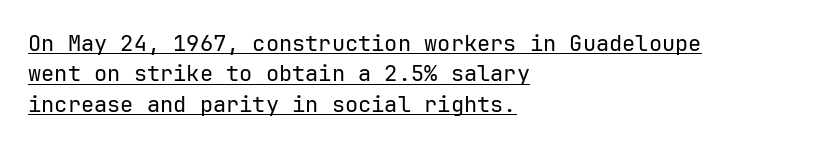
The image shows 22 px text type, upright; set left-aligned, normal line spacing (1.38x), normal letter spacing, underlined.
